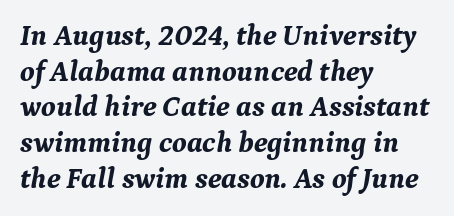
The image shows 29 px bold serif type, italic (leaning right); set left-aligned, line spacing 1.23x, normal letter spacing, not underlined; medium stroke contrast and a medium x-height.
